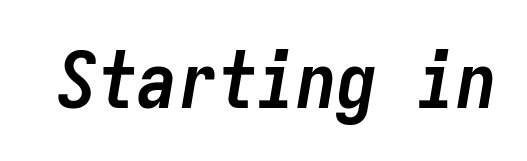
Q: Is the text bold? A: Yes.
Q: Is the text italic (slanted)? A: Yes, it leans right by about 9 degrees.
Q: Is the text underlined? A: No.
Q: Is the spacing between letters normal or unusually wide? A: Normal.
Q: Width (condensed, normal, or wide)? A: Condensed.
Q: Stroke contrast? A: Low.
Q: x-height? A: Medium.
Q: Monospaced? A: Yes.
